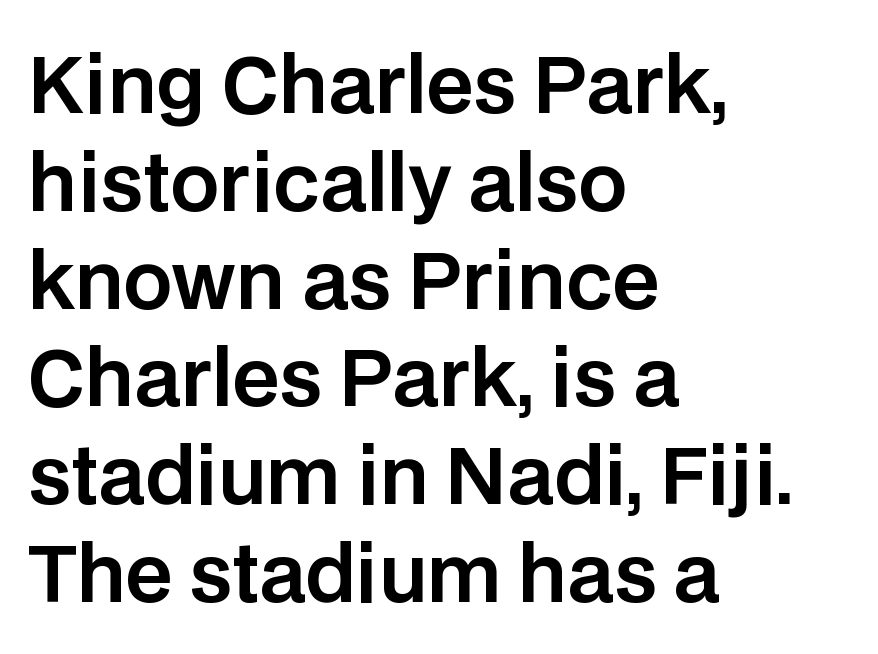
The image shows 77 px sans-serif type, upright; set left-aligned, normal line spacing (1.27x), normal letter spacing, not underlined; low stroke contrast and a large x-height.
